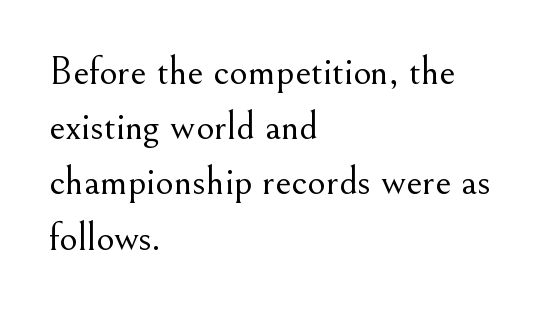
Q: Is the text bold? A: No.
Q: Is the text italic (slanted)? A: No, it is upright.
Q: Is the typeface a serif or a sans-serif typeface? A: Serif.
Q: Is the text underlined? A: No.
Q: How is the paragraph aligned? A: Left-aligned.
Q: Is the spacing between letters normal or unusually wide? A: Normal.
Q: Is the spacing between lines tight, normal or loose? A: Normal.
Q: Width (condensed, normal, or wide)? A: Normal.
Q: Stroke contrast? A: Medium.
Q: x-height? A: Small.
Q: Monospaced? A: No.
